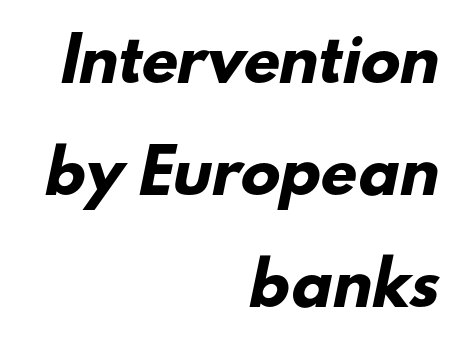
Q: Is the text bold? A: Yes.
Q: Is the typeface a serif or a sans-serif typeface? A: Sans-serif.
Q: Is the text underlined? A: No.
Q: How is the paragraph aligned? A: Right-aligned.
Q: Is the spacing between letters normal or unusually wide? A: Normal.
Q: Is the spacing between lines tight, normal or loose? A: Loose.
Q: Width (condensed, normal, or wide)? A: Normal.
Q: Stroke contrast? A: Low.
Q: x-height? A: Small.
Q: Monospaced? A: No.
